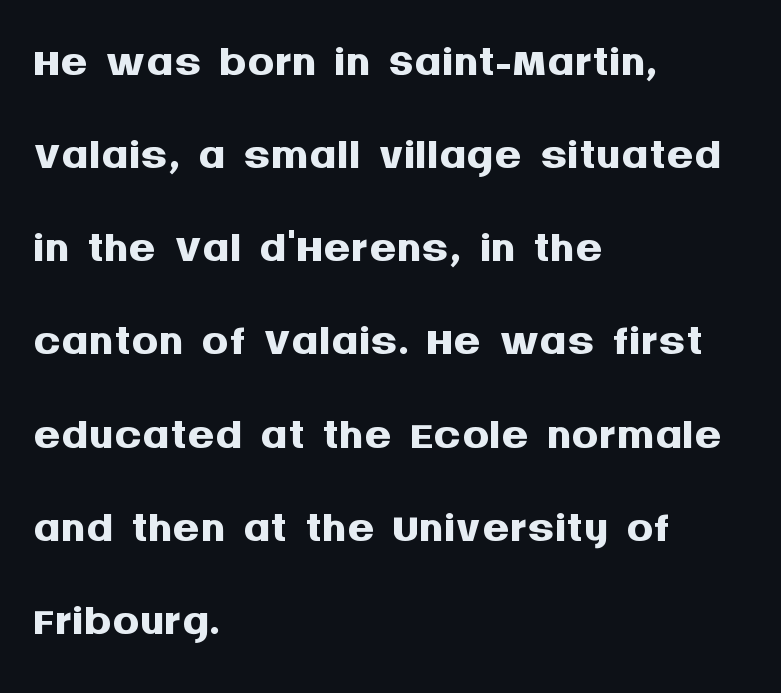
{"serif": "no", "italic": "no", "bold": "yes", "weight": "semibold", "width": "normal", "stroke_contrast": "medium", "x_height": "large", "monospaced": "no", "underline": "no", "align": "left", "line_spacing": "normal", "line_spacing_ratio": 1.39, "letter_spacing": "normal", "letter_spacing_em": 0.0, "glyph_px": 67}
